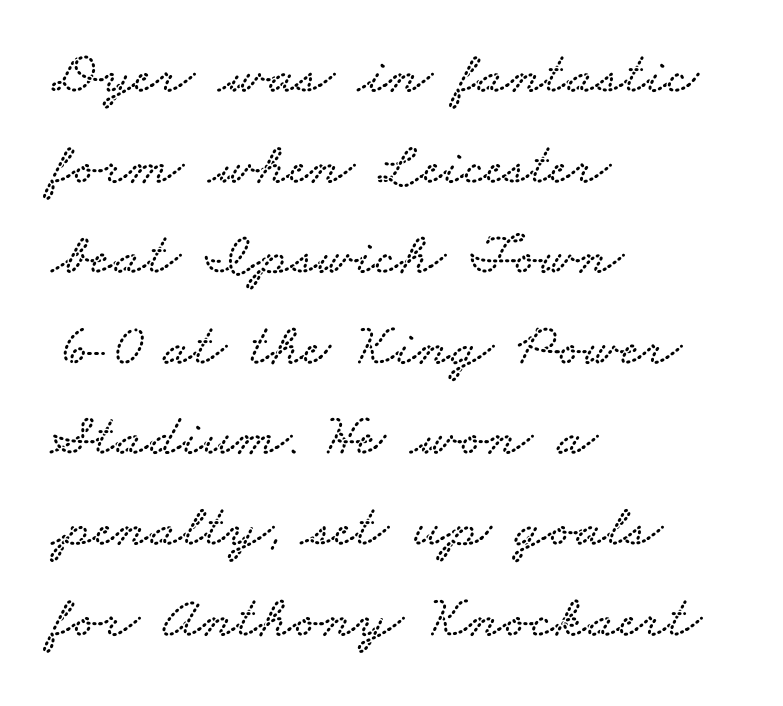
The image shows 60 px wide serif type; set left-aligned, normal line spacing (1.51x), normal letter spacing, not underlined; low stroke contrast and a small x-height.
